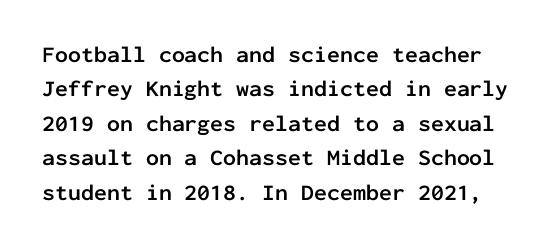
The words here are not underlined. The passage shown is emphatically bold. Ordinary non-slanted type is in use. What's the leading like? Ordinary, nothing unusual. Tracking value appears to be zero — textbook default spacing.
